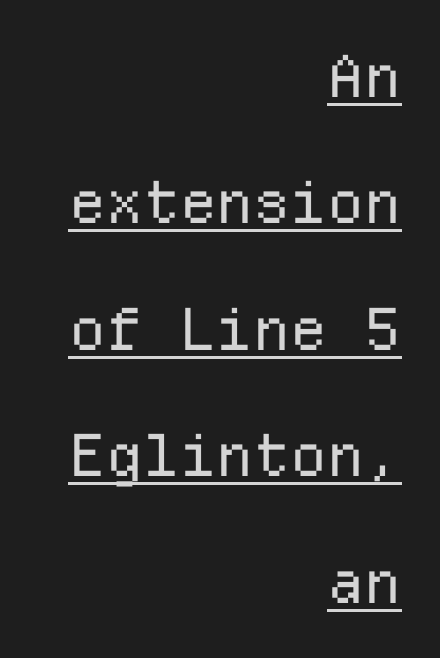
Q: Is the text bold? A: No.
Q: Is the text italic (slanted)? A: No, it is upright.
Q: Is the typeface a serif or a sans-serif typeface? A: Sans-serif.
Q: Is the text underlined? A: Yes.
Q: How is the paragraph aligned? A: Right-aligned.
Q: Is the spacing between letters normal or unusually wide? A: Normal.
Q: Is the spacing between lines tight, normal or loose? A: Loose.
Q: Width (condensed, normal, or wide)? A: Normal.
Q: Stroke contrast? A: Low.
Q: x-height? A: Medium.
Q: Monospaced? A: Yes.
